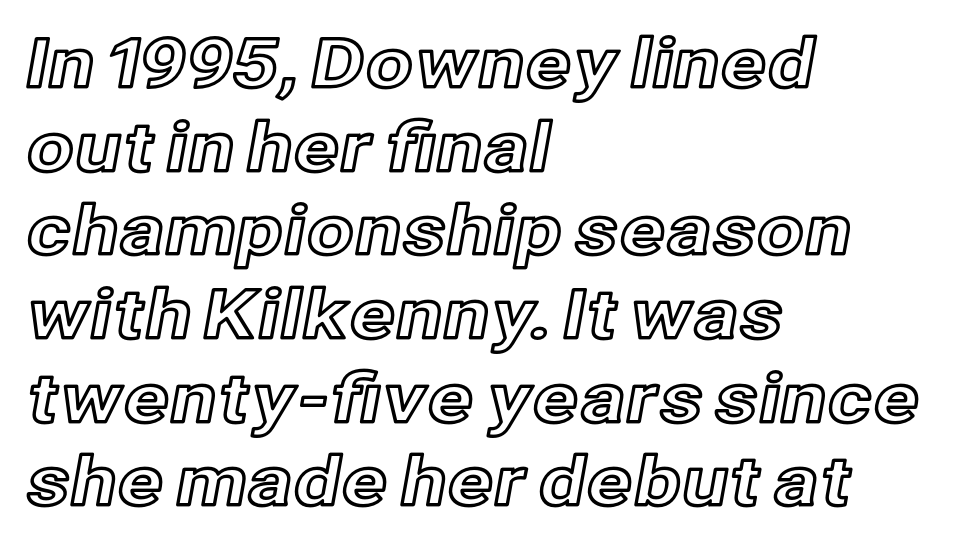
The image shows 68 px text type; set left-aligned, line spacing 1.23x, normal letter spacing, not underlined; a medium x-height.
